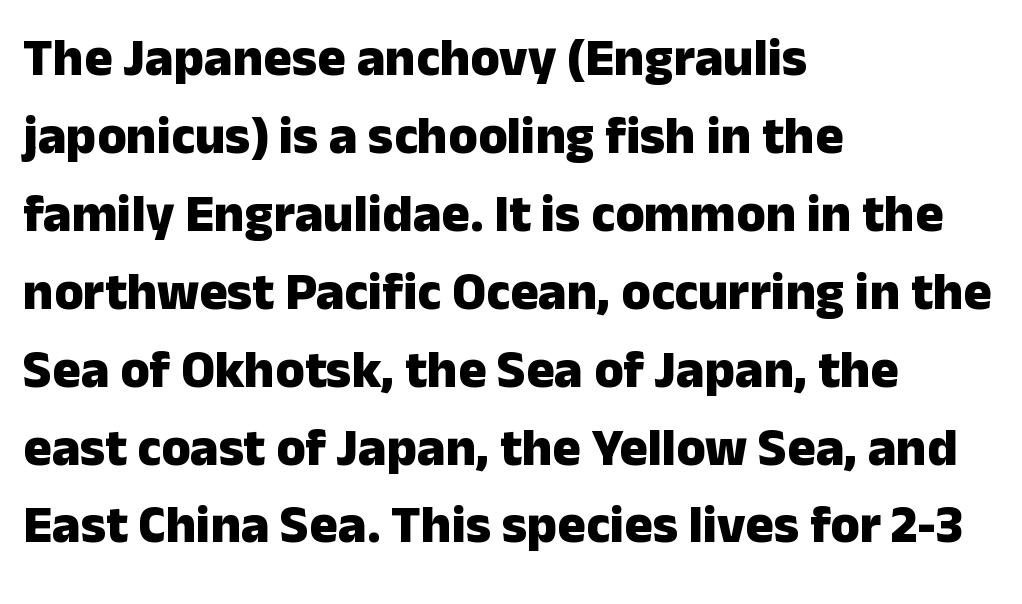
Each letter keeps its own natural width here, so spacing adapts to shape. Line beginnings align vertically; line endings do not. In terms of letterspacing, this is plain default setting. Students, this is bold: see how much ink each stroke carries. A roman cut, with each character standing at attention. Grotesque or geometric, the face here clearly has no serifs.
